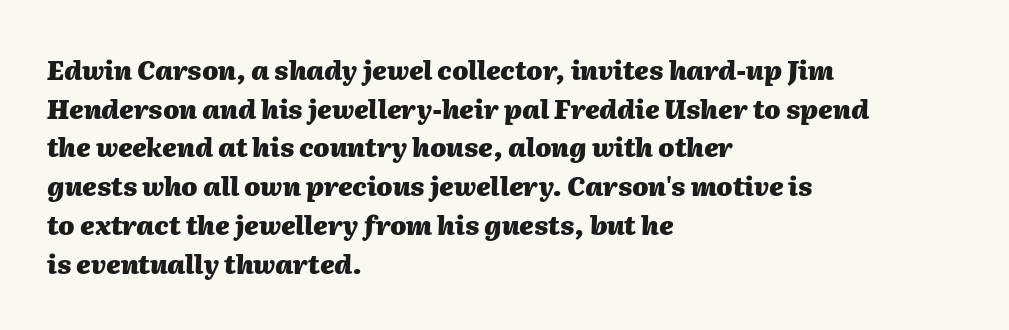
{"italic": "yes", "lean": "right", "slant_degrees": 2, "bold": "yes", "underline": "no", "align": "left", "line_spacing": "normal", "line_spacing_ratio": 1.49, "letter_spacing": "normal", "letter_spacing_em": 0.0, "glyph_px": 26}
